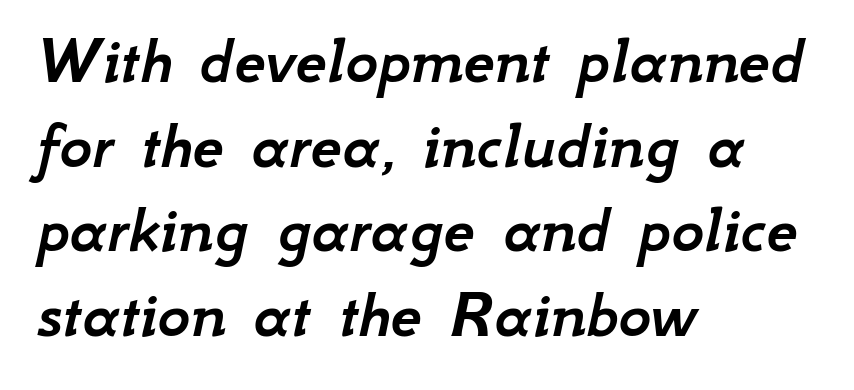
The image shows 70 px text type, italic (leaning right); set left-aligned, line spacing 1.21x, normal letter spacing, not underlined; low stroke contrast and a small x-height.
